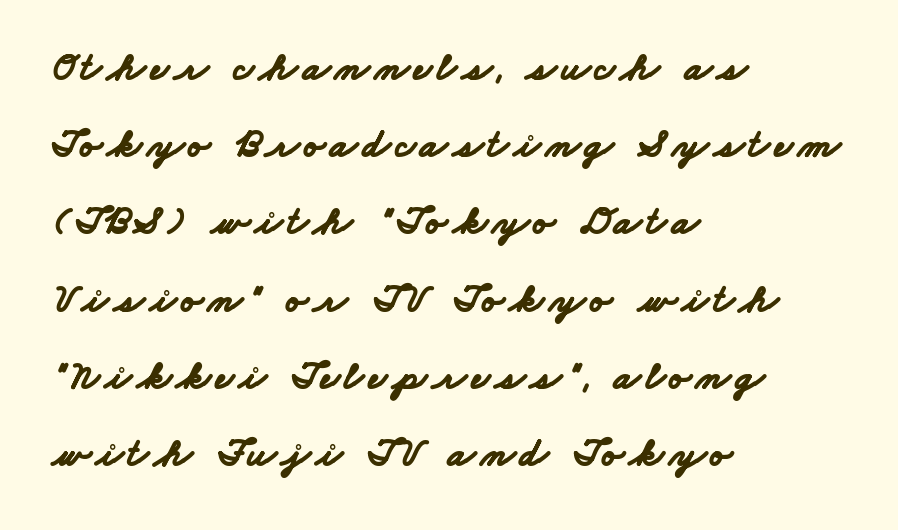
The image shows 40 px bold, wide sans-serif type; set left-aligned, loose line spacing (1.93x), not underlined; low stroke contrast and a small x-height.
